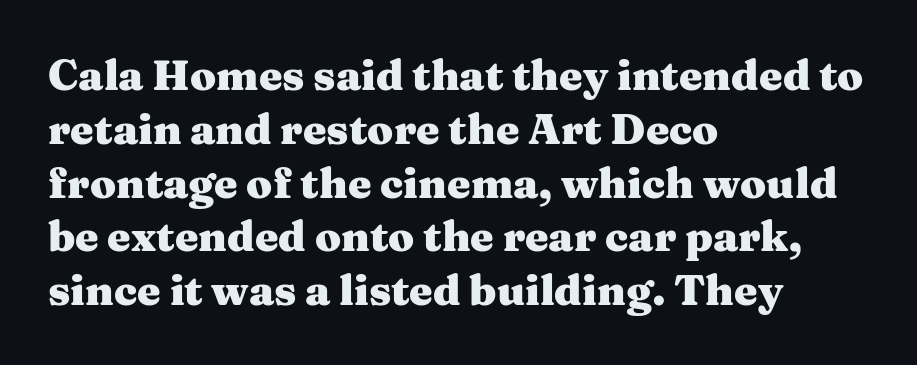
The image shows 42 px heavy, wide serif type, upright; set left-aligned, normal line spacing (1.28x), normal letter spacing, not underlined; medium stroke contrast and a medium x-height.
